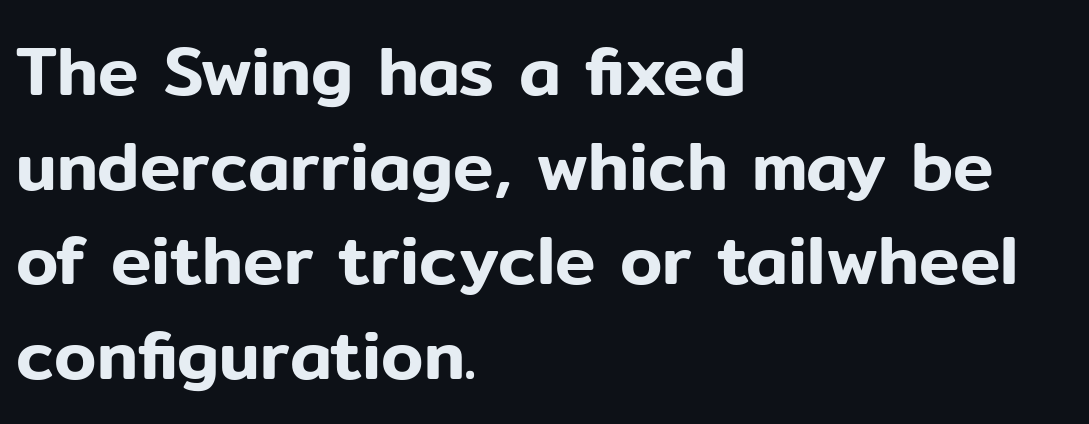
Q: Is the text italic (slanted)? A: No, it is upright.
Q: Is the typeface a serif or a sans-serif typeface? A: Sans-serif.
Q: Is the text underlined? A: No.
Q: How is the paragraph aligned? A: Left-aligned.
Q: Is the spacing between letters normal or unusually wide? A: Normal.
Q: Is the spacing between lines tight, normal or loose? A: Normal.
Q: Width (condensed, normal, or wide)? A: Normal.
Q: Stroke contrast? A: Low.
Q: x-height? A: Medium.
Q: Monospaced? A: No.
